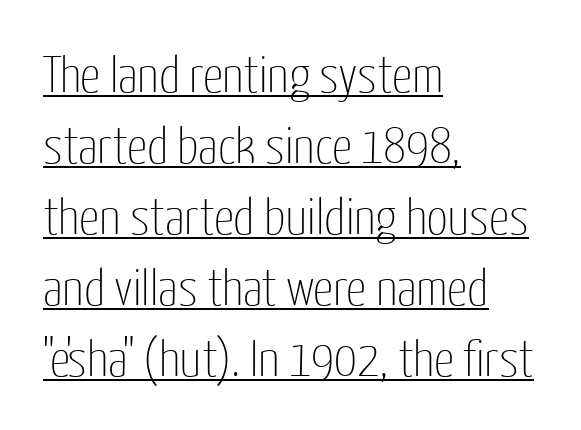
The image shows 51 px thin, condensed sans-serif type, upright; set left-aligned, normal line spacing (1.39x), normal letter spacing, underlined; low stroke contrast and a medium x-height.
